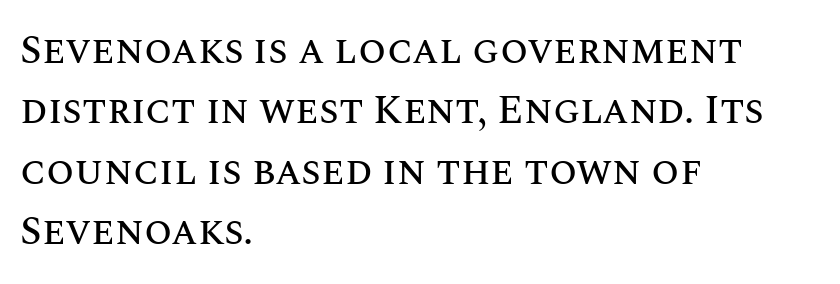
The area under the type is left untouched. Designer's note — italics off, roman on. Left-aligned paragraph, ragged on the right. Note the varied advance widths — an 'i' is clearly narrower than an 'm'. How are the letters spaced? Ordinarily, with no added tracking. One glance says typical: line gaps are just what's usual.
